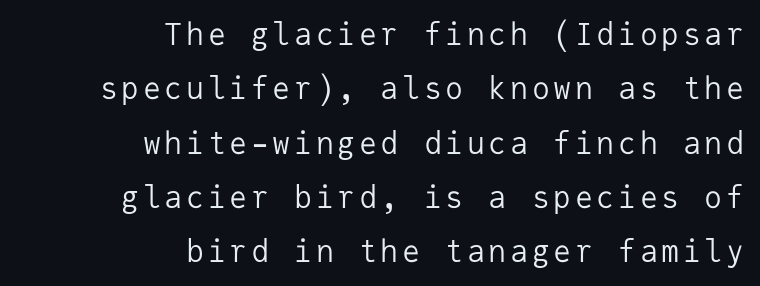
The lines are quadded right. The passage shown is not underscored anywhere. Observe the absence of serifs on each vertical stroke in this sample. Monospaced: the letters line up in strict vertical columns. Stems here are at most as thick as an everyday book face. Posture: straight, roman, zero tilt.
